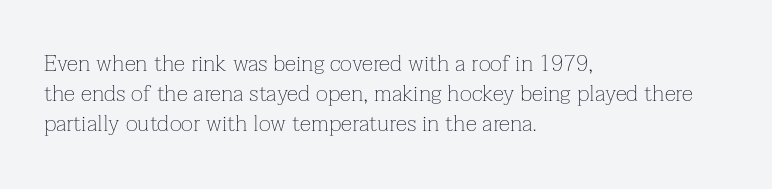
{"italic": "no", "bold": "no", "underline": "no", "align": "left", "line_spacing": "normal", "line_spacing_ratio": 1.31, "letter_spacing": "normal", "letter_spacing_em": 0.0, "glyph_px": 23}
